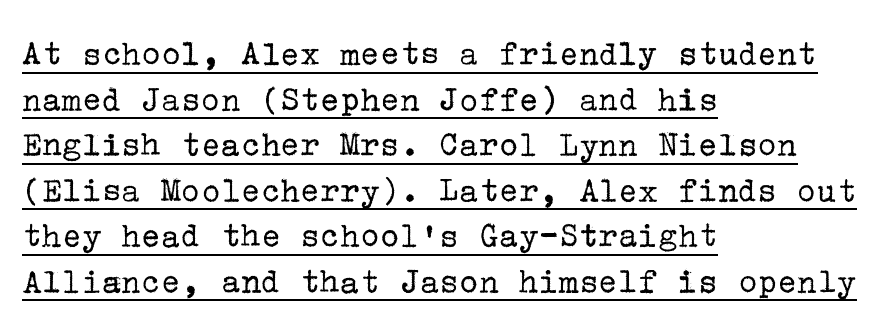
The image shows 37 px regular-weight serif type, upright; set left-aligned, line spacing 1.23x, normal letter spacing, underlined; low stroke contrast and a medium x-height.
